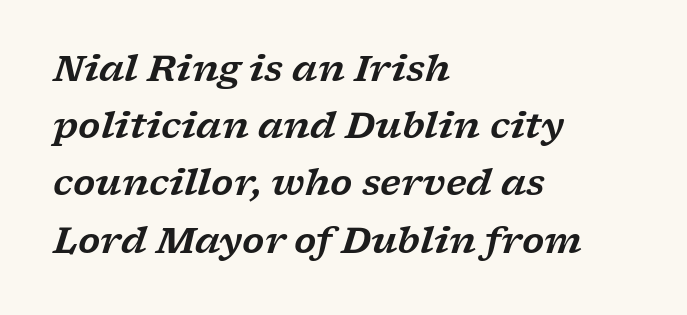
Varying glyph widths throughout — classic text-font behaviour. The axis of the letterforms is tilted away from vertical. Check under the words: just untouched page. If you drew a ruler down the left edge, every line would touch it. I'd call this a serif setting — the letters wear small feet. The horizontal fit of the characters is conventional and even.
